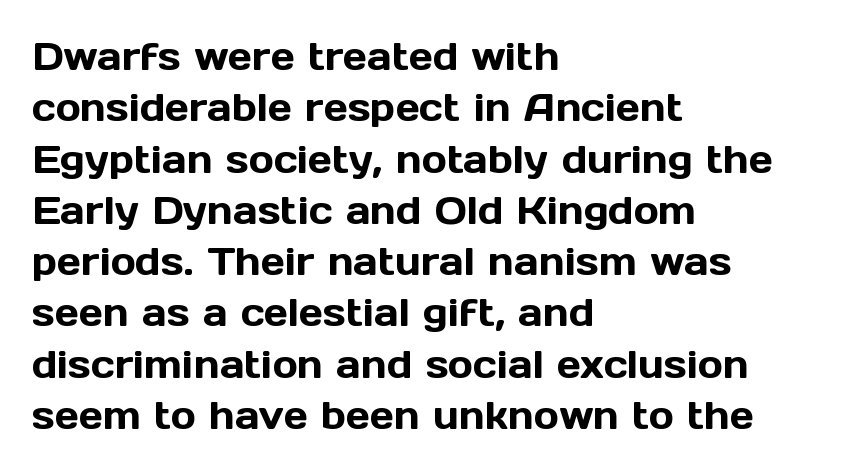
The lines sit at an ordinary, default distance from one another. A classic flush-left, rag-right setting is used for this passage. Do the characters align in a grid? No, the font is proportional. This sample uses plain, unmodified letter spacing. Unlike italic type, these characters show no tilt at all.
